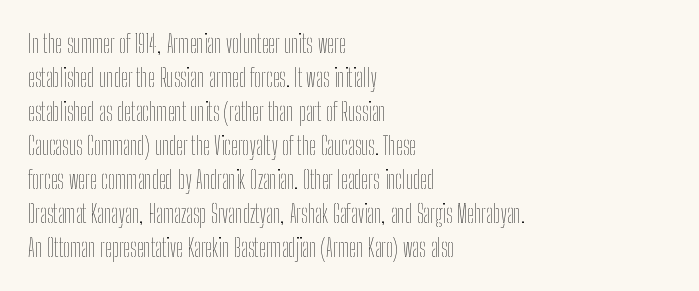
A normal amount of white space separates one row of letters from the next. Honestly, the letter spacing is just normal — you wouldn't notice it. The font's upright variant was chosen for this text. Is this a heavy cut? Hardly; it is regular or lighter. Caption: multi-line text, flush left, ragged right.
